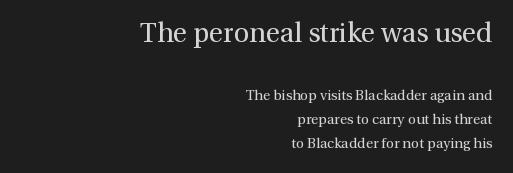
How are the letters spaced? Ordinarily, with no added tracking. The paragraph shown leans on its right margin. The letters stand upright; this is a roman face. Caption: face not bold, strokes unweighted. A bare baseline throughout the passage. You get the large type first, then a drop to smaller type.
